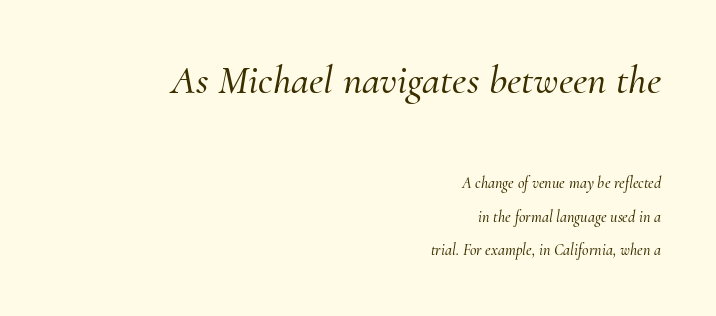
The image shows 41 px serif type, italic (leaning right); set right-aligned, loose line spacing (2.09x), normal letter spacing, not underlined; the first (top) block is 2.56x larger; medium stroke contrast and a small x-height.
